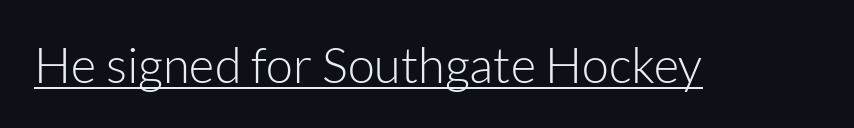
{"serif": "no", "italic": "no", "bold": "no", "weight": "light", "width": "normal", "stroke_contrast": "low", "x_height": "medium", "monospaced": "no", "underline": "yes", "letter_spacing": "normal", "letter_spacing_em": 0.0, "glyph_px": 49}
